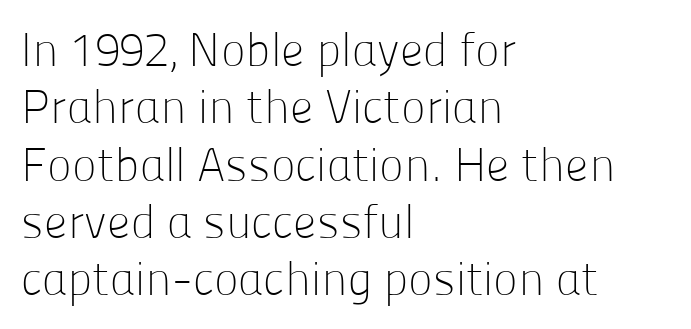
Q: Is the text bold? A: No.
Q: Is the text italic (slanted)? A: No, it is upright.
Q: Is the typeface a serif or a sans-serif typeface? A: Sans-serif.
Q: Is the text underlined? A: No.
Q: How is the paragraph aligned? A: Left-aligned.
Q: Is the spacing between letters normal or unusually wide? A: Normal.
Q: Width (condensed, normal, or wide)? A: Normal.
Q: Stroke contrast? A: Low.
Q: x-height? A: Medium.
Q: Monospaced? A: No.
